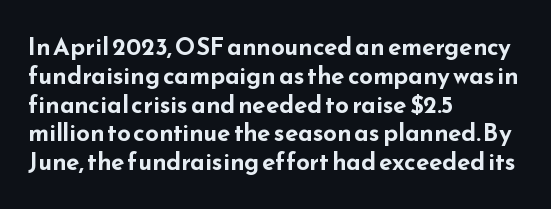
The image shows 24 px bold type, upright; set left-aligned, line spacing 1.2x, normal letter spacing, not underlined.
